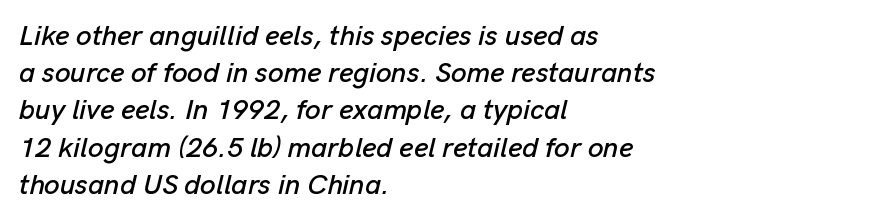
Does the lettering tilt? It does — this is italic. Does the leading feel generous? No, just average. Short note: letters normally spaced. Horizontally, the lines are justified to the leading edge only.
